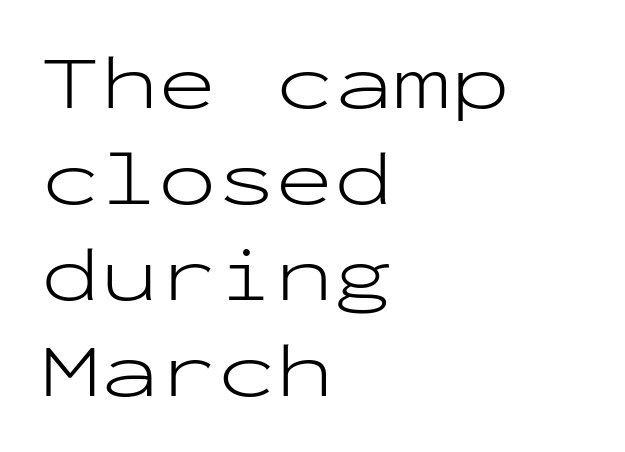
The image shows 78 px light, wide sans-serif type, upright, monospaced; set left-aligned, line spacing 1.23x, normal letter spacing, not underlined; low stroke contrast and a medium x-height.
